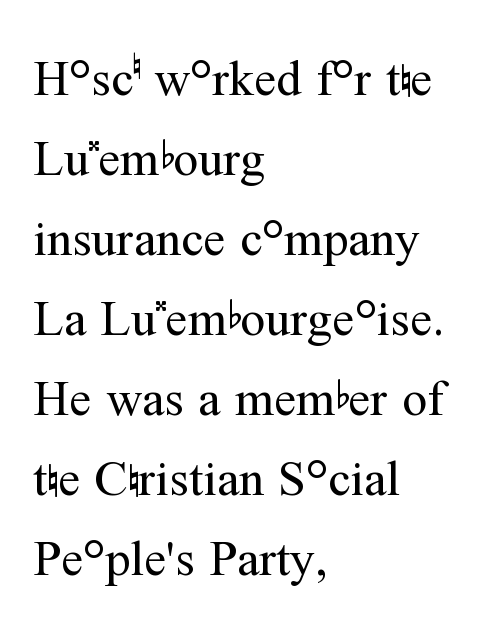
Q: Is the text bold? A: No.
Q: Is the text italic (slanted)? A: No, it is upright.
Q: Is the typeface a serif or a sans-serif typeface? A: Serif.
Q: Is the text underlined? A: No.
Q: How is the paragraph aligned? A: Left-aligned.
Q: Is the spacing between letters normal or unusually wide? A: Normal.
Q: Is the spacing between lines tight, normal or loose? A: Normal.
Q: Width (condensed, normal, or wide)? A: Normal.
Q: Stroke contrast? A: Medium.
Q: x-height? A: Medium.
Q: Monospaced? A: No.
